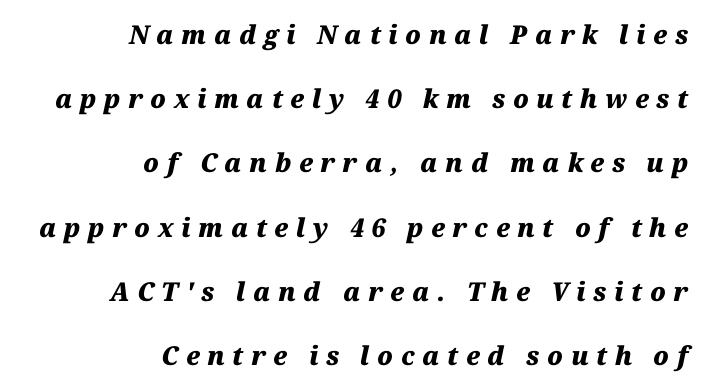
The image shows 26 px bold type, italic (leaning right); set right-aligned, loose line spacing (2.47x), unusually wide letter spacing (+0.29 em), not underlined.
